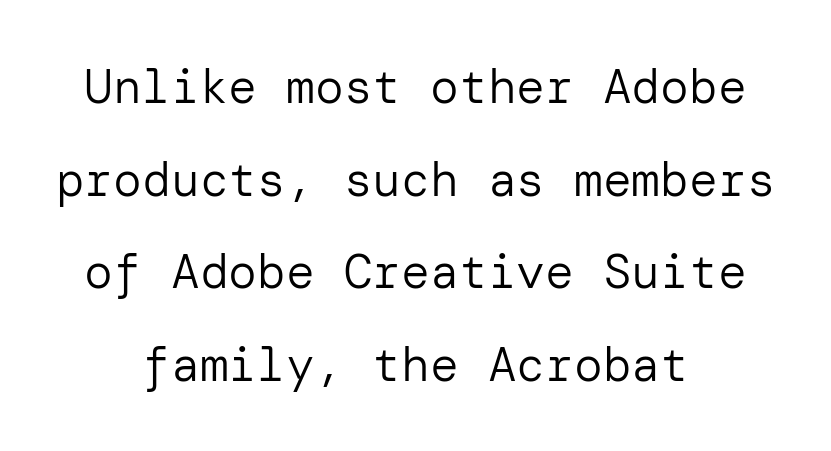
{"serif": "no", "italic": "no", "bold": "no", "weight": "regular", "width": "normal", "stroke_contrast": "low", "x_height": "medium", "underline": "no", "align": "center", "line_spacing": "loose", "line_spacing_ratio": 1.93, "letter_spacing": "normal", "letter_spacing_em": 0.0, "glyph_px": 48}
